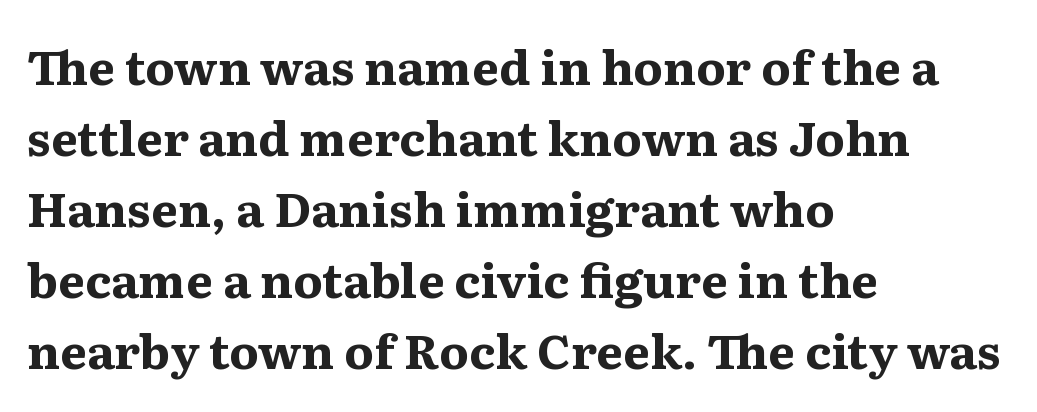
The image shows 48 px bold serif type, upright; set left-aligned, normal line spacing (1.48x), normal letter spacing, not underlined; medium stroke contrast and a medium x-height.
